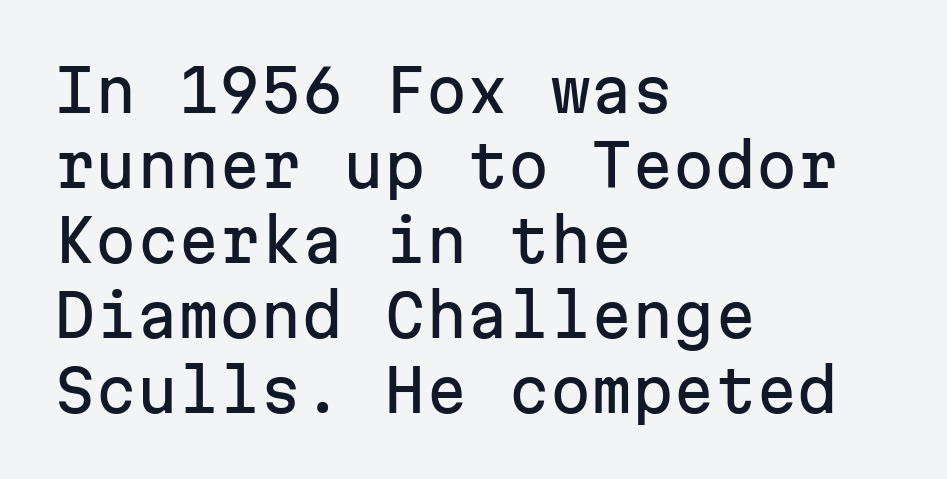
{"serif": "no", "italic": "no", "width": "normal", "stroke_contrast": "low", "x_height": "medium", "monospaced": "yes", "underline": "no", "align": "left", "line_spacing": "normal", "line_spacing_ratio": 1.27, "letter_spacing": "normal", "letter_spacing_em": 0.0, "glyph_px": 59}
